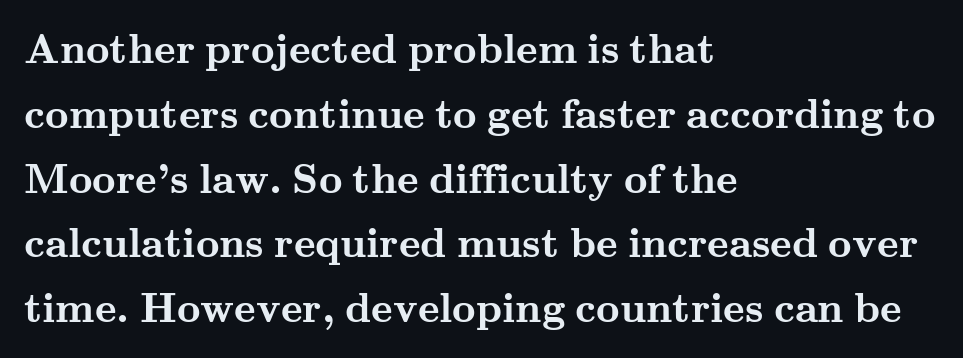
{"serif": "yes", "italic": "no", "bold": "yes", "weight": "semibold", "width": "wide", "stroke_contrast": "medium", "x_height": "small", "monospaced": "no", "underline": "no", "align": "left", "line_spacing": "normal", "line_spacing_ratio": 1.58, "letter_spacing": "normal", "letter_spacing_em": 0.0, "glyph_px": 41}
